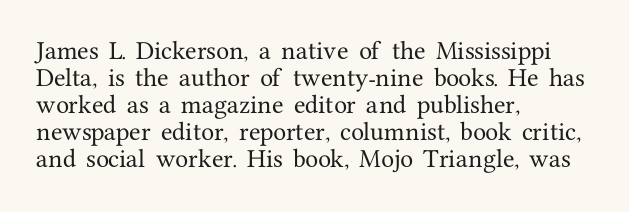
The image shows 21 px text type, upright; set left-aligned, normal line spacing (1.29x), normal letter spacing, not underlined.
